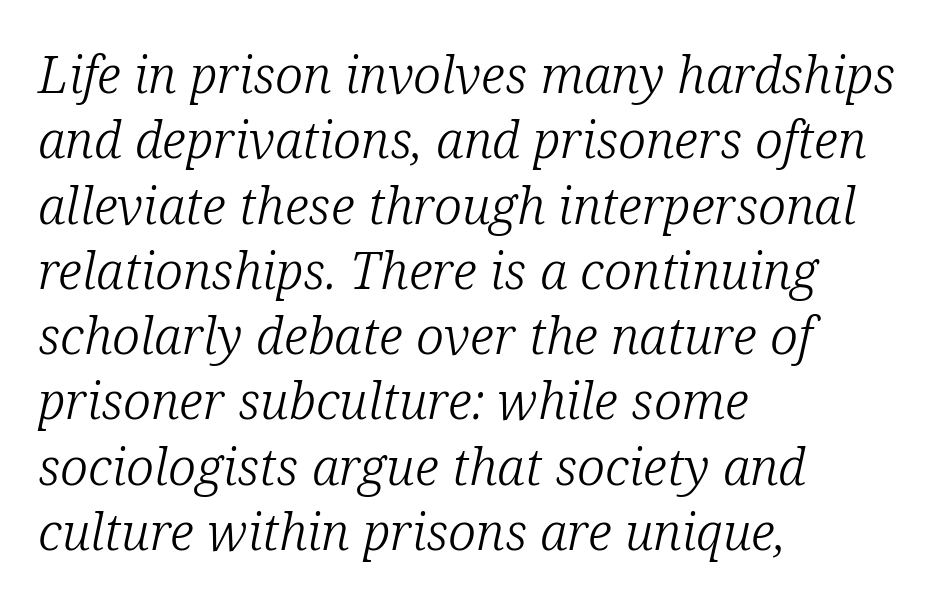
Q: Is the text bold? A: No.
Q: Is the text italic (slanted)? A: Yes, it leans right by about 12 degrees.
Q: Is the typeface a serif or a sans-serif typeface? A: Serif.
Q: Is the text underlined? A: No.
Q: How is the paragraph aligned? A: Left-aligned.
Q: Is the spacing between letters normal or unusually wide? A: Normal.
Q: Is the spacing between lines tight, normal or loose? A: Normal.
Q: Width (condensed, normal, or wide)? A: Normal.
Q: Stroke contrast? A: Low.
Q: x-height? A: Medium.
Q: Monospaced? A: No.
